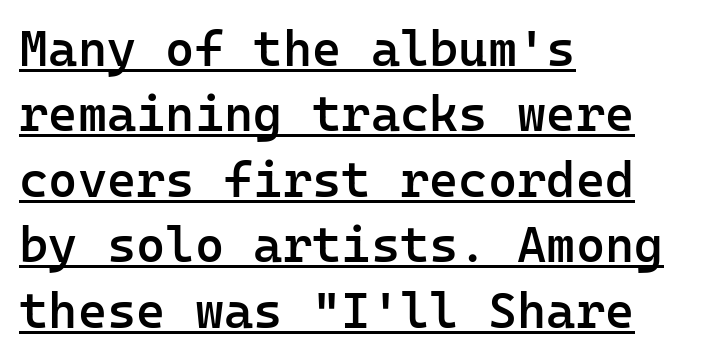
{"serif": "no", "italic": "no", "bold": "semi", "weight": "semibold", "width": "normal", "stroke_contrast": "low", "x_height": "medium", "monospaced": "yes", "underline": "yes", "align": "left", "line_spacing": "normal", "line_spacing_ratio": 1.31, "letter_spacing": "normal", "letter_spacing_em": 0.0, "glyph_px": 50}
